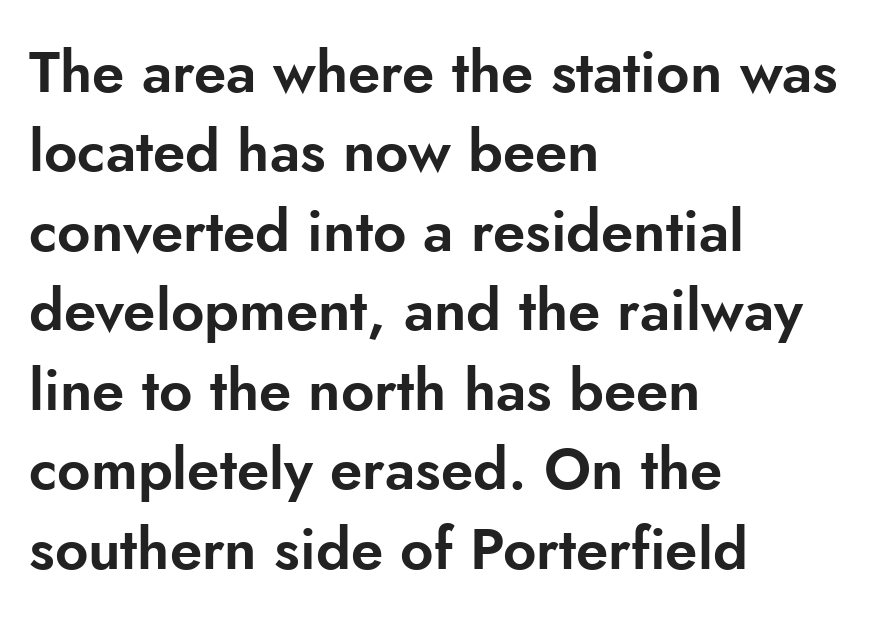
{"serif": "no", "italic": "no", "width": "normal", "stroke_contrast": "low", "x_height": "small", "monospaced": "no", "underline": "no", "align": "left", "line_spacing": "normal", "line_spacing_ratio": 1.37, "letter_spacing": "normal", "letter_spacing_em": 0.0, "glyph_px": 58}
